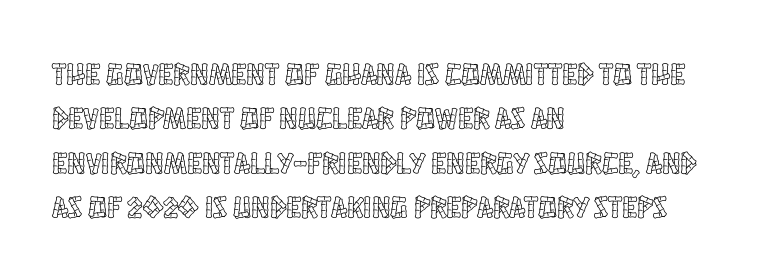
A typesetter would call this leading conventional body-copy spacing. The passage shown is not underscored anywhere. This is roman type, the default non-slanted kind. The face used here is rendered with its standard letterfit. Note the varied advance widths — an 'i' is clearly narrower than an 'm'. All the whitespace from short lines collects on the right.
